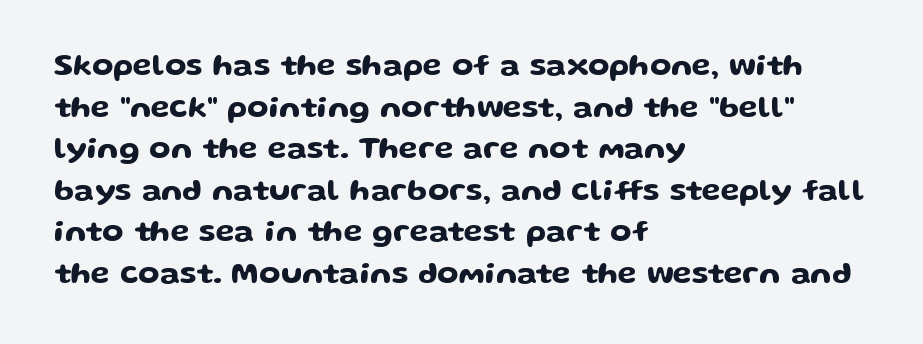
Characters remain perfectly vertical along every line. Proportional: the letters do not fall into vertical columns. A typesetter would call this zero additional tracking. Has an underline been added? It has not.
